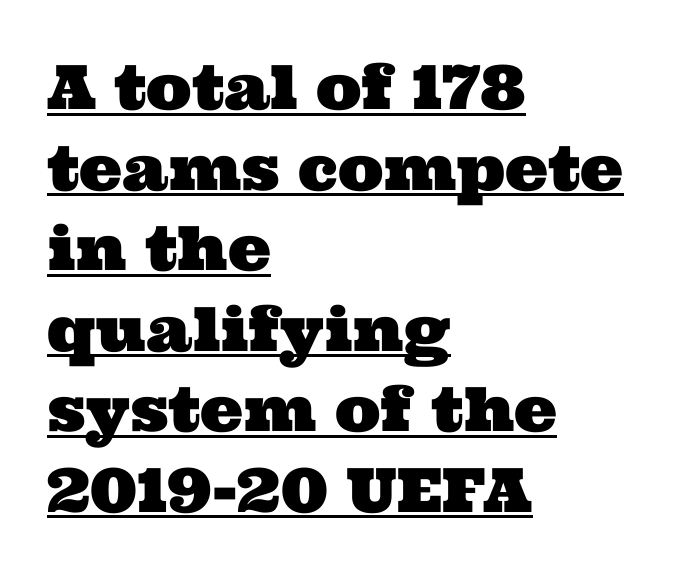
You can see a thin bar hugging the bottom of the glyphs. The letters carry serifs — small finishing strokes at the ends of their stems. Default kerning and tracking; the words read as compact shapes. These lines are set flush left with a ragged right edge. Here the designer chose a conventional face with non-uniform glyph widths. Line spacing here is normal.
